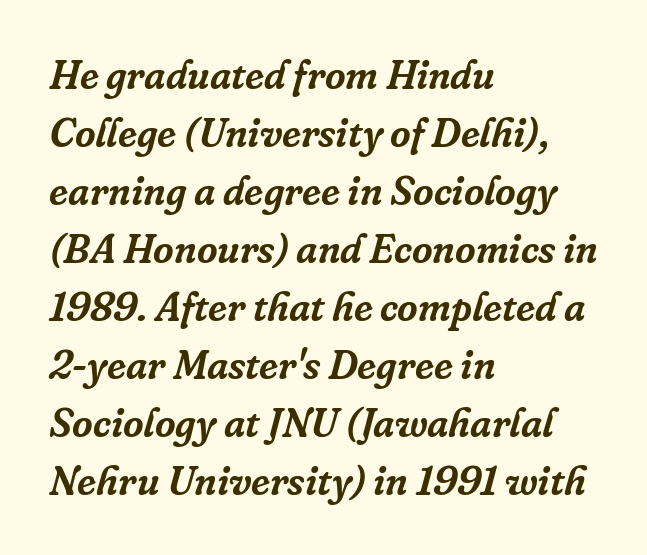
Characters follow at the spacing the type designer built in. The paragraph has a hard left edge and a soft right edge. A serif font was chosen for this passage. Check under the words: just untouched page. Compared with ordinary roman type, these characters are visibly tilted. The passage shown stacks its lines at a standard gap.
